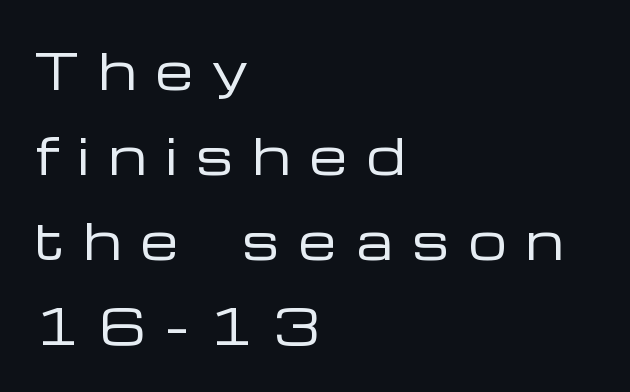
The image shows 48 px regular-weight, wide sans-serif type, upright; set left-aligned, line spacing 1.77x, unusually wide letter spacing (+0.41 em), not underlined; low stroke contrast and a medium x-height.
